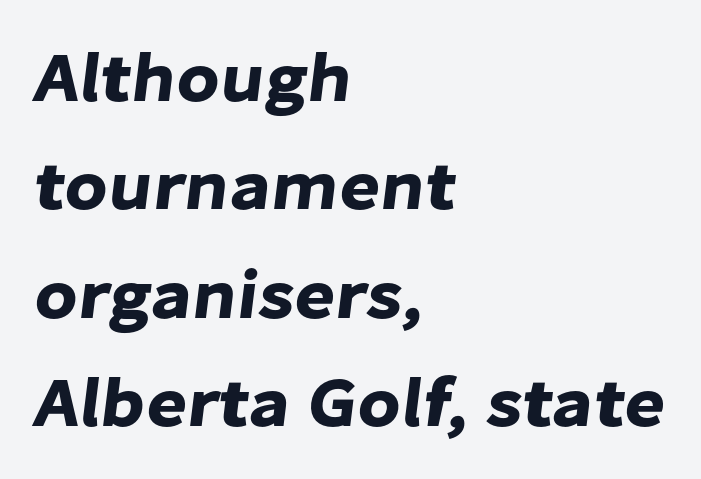
{"serif": "no", "width": "normal", "stroke_contrast": "low", "x_height": "medium", "monospaced": "no", "underline": "no", "align": "left", "line_spacing": "normal", "line_spacing_ratio": 1.55, "letter_spacing": "normal", "letter_spacing_em": 0.0, "glyph_px": 70}
